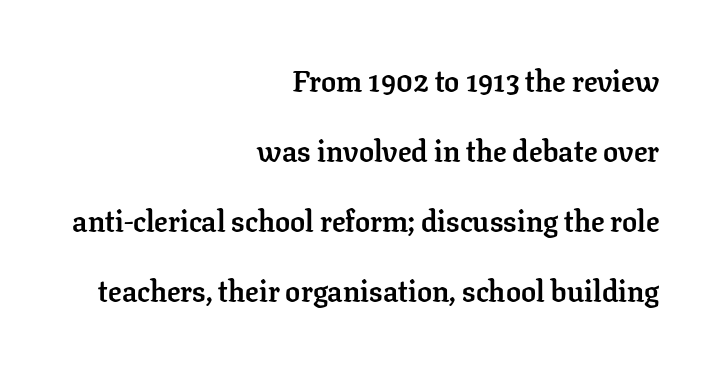
Q: Is the text bold? A: Yes.
Q: Is the text italic (slanted)? A: No, it is upright.
Q: Is the typeface a serif or a sans-serif typeface? A: Serif.
Q: Is the text underlined? A: No.
Q: How is the paragraph aligned? A: Right-aligned.
Q: Is the spacing between letters normal or unusually wide? A: Normal.
Q: Is the spacing between lines tight, normal or loose? A: Loose.
Q: Width (condensed, normal, or wide)? A: Normal.
Q: Stroke contrast? A: Low.
Q: x-height? A: Medium.
Q: Monospaced? A: No.
